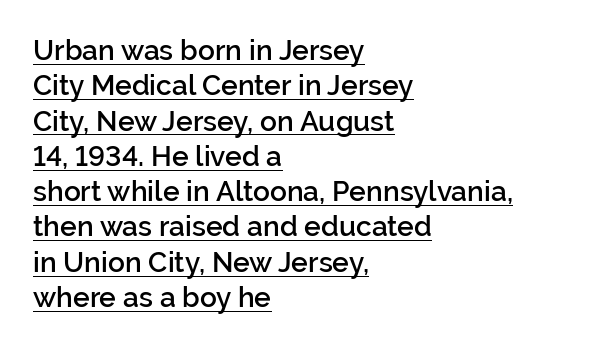
The image shows 28 px semibold sans-serif type, upright; set left-aligned, normal line spacing (1.26x), normal letter spacing, underlined; low stroke contrast and a medium x-height.
